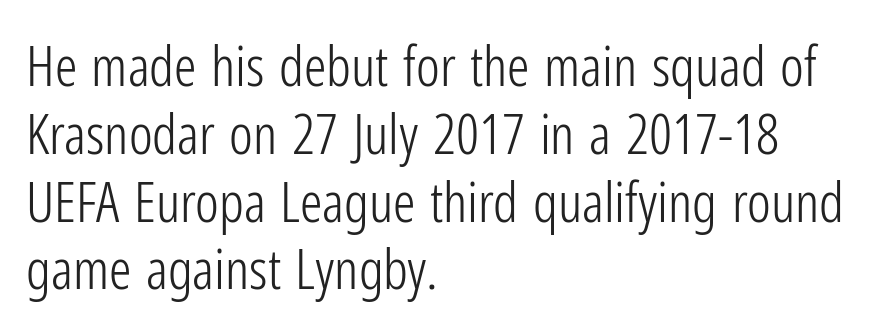
Q: Is the text bold? A: No.
Q: Is the text italic (slanted)? A: No, it is upright.
Q: Is the typeface a serif or a sans-serif typeface? A: Sans-serif.
Q: Is the text underlined? A: No.
Q: How is the paragraph aligned? A: Left-aligned.
Q: Is the spacing between letters normal or unusually wide? A: Normal.
Q: Width (condensed, normal, or wide)? A: Condensed.
Q: Stroke contrast? A: Low.
Q: x-height? A: Medium.
Q: Monospaced? A: No.
